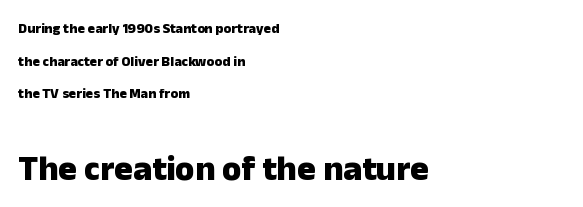
Loosely led — the rows are spread out. Note: no serifs on the glyphs. I'd describe the lettering as bold — thick and assertive. Every character sits straight up, as roman type does. Alignment: flush left.
